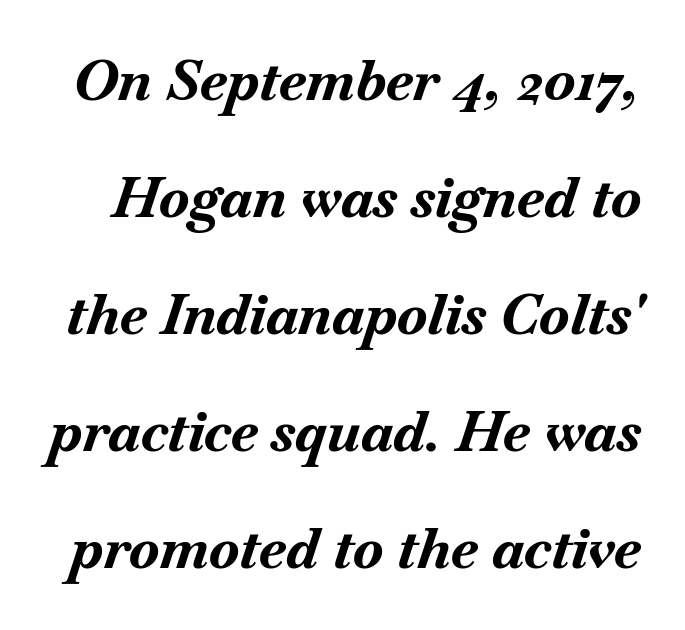
The image shows 56 px bold type, italic (leaning right); set loose line spacing (2.09x), normal letter spacing, not underlined; medium stroke contrast and a small x-height.
